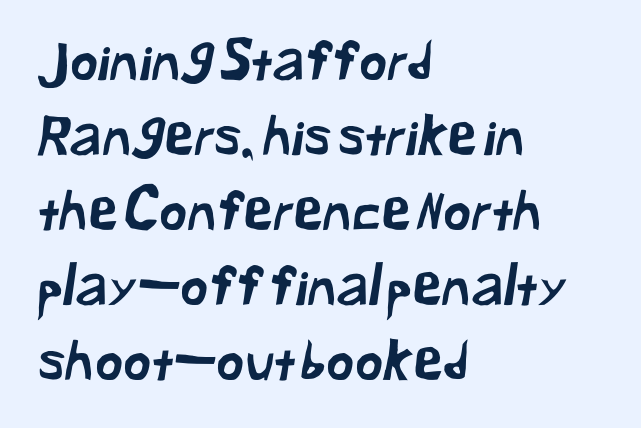
{"serif": "no", "width": "normal", "stroke_contrast": "low", "x_height": "medium", "monospaced": "no", "underline": "no", "align": "left", "line_spacing": "normal", "line_spacing_ratio": 1.39, "letter_spacing": "normal", "letter_spacing_em": 0.0, "glyph_px": 54}
